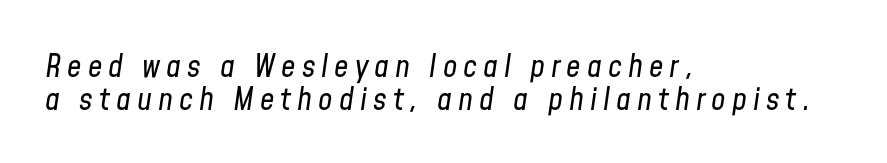
An italicized treatment has been applied to the whole sample. The font sits on the lighter half of the weight spectrum, regular included. Plain, unruled lines of type. The lines are quadded left. Spacing verdict: proportional, widths tailored to each character. The block of text is dense from top to bottom, with scant space between rows.
